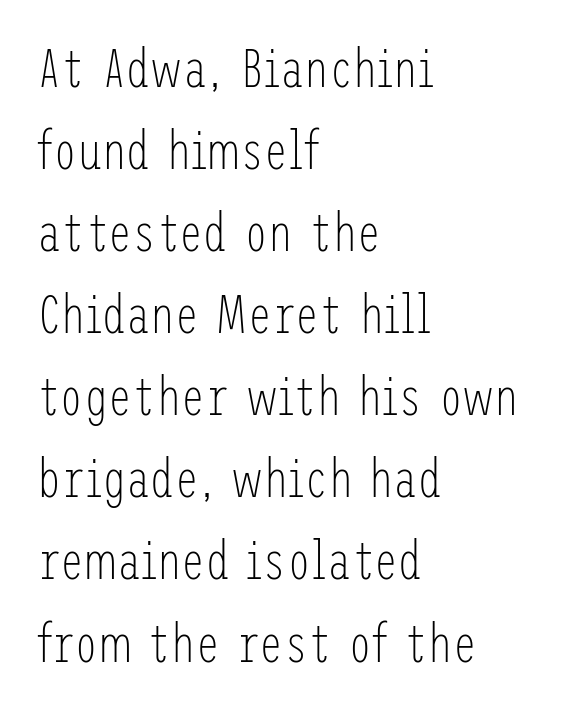
Q: Is the text bold? A: No.
Q: Is the text italic (slanted)? A: No, it is upright.
Q: Is the typeface a serif or a sans-serif typeface? A: Sans-serif.
Q: Is the text underlined? A: No.
Q: How is the paragraph aligned? A: Left-aligned.
Q: Is the spacing between letters normal or unusually wide? A: Normal.
Q: Is the spacing between lines tight, normal or loose? A: Normal.
Q: Width (condensed, normal, or wide)? A: Condensed.
Q: Stroke contrast? A: Low.
Q: x-height? A: Medium.
